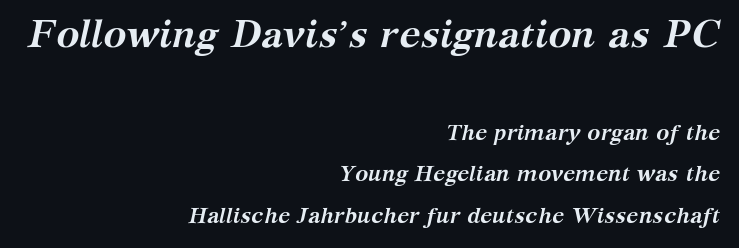
Q: Is the text bold? A: Yes.
Q: Is the text italic (slanted)? A: Yes, it leans right by about 12 degrees.
Q: Is the typeface a serif or a sans-serif typeface? A: Serif.
Q: Is the text underlined? A: No.
Q: How is the paragraph aligned? A: Right-aligned.
Q: Is the spacing between letters normal or unusually wide? A: Normal.
Q: Which block of text is set in a larger size, the first (top) or the second (bottom)? A: The first (top) one.
Q: Width (condensed, normal, or wide)? A: Normal.
Q: Stroke contrast? A: Medium.
Q: x-height? A: Medium.
Q: Monospaced? A: No.
